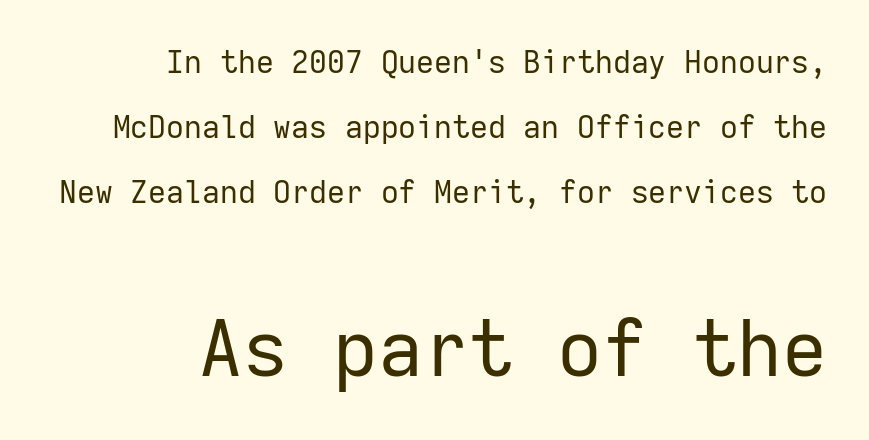
Q: Is the text bold? A: No.
Q: Is the text italic (slanted)? A: No, it is upright.
Q: Is the typeface a serif or a sans-serif typeface? A: Sans-serif.
Q: Is the text underlined? A: No.
Q: How is the paragraph aligned? A: Right-aligned.
Q: Is the spacing between letters normal or unusually wide? A: Normal.
Q: Is the spacing between lines tight, normal or loose? A: Loose.
Q: Which block of text is set in a larger size, the first (top) or the second (bottom)? A: The second (bottom) one.
Q: Width (condensed, normal, or wide)? A: Normal.
Q: Stroke contrast? A: Low.
Q: x-height? A: Medium.
Q: Monospaced? A: Yes.
